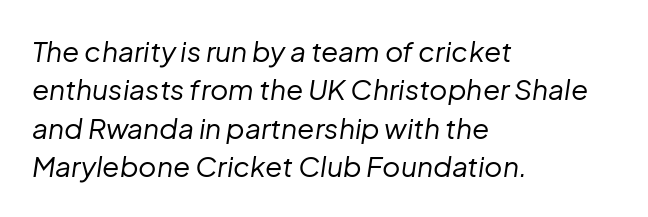
The image shows 28 px regular-weight type, italic (leaning right); set left-aligned, normal line spacing (1.37x), normal letter spacing, not underlined; low stroke contrast and a medium x-height.
